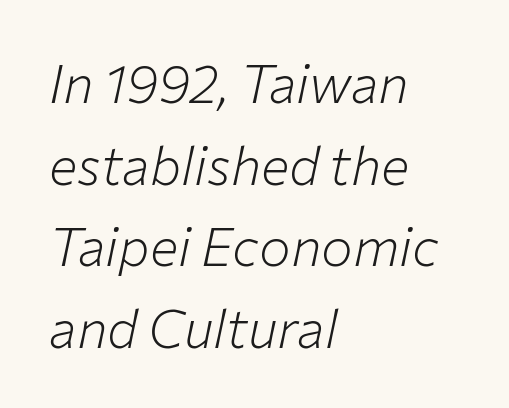
{"italic": "yes", "lean": "right", "slant_degrees": 12, "bold": "no", "weight": "light", "width": "normal", "stroke_contrast": "low", "x_height": "medium", "monospaced": "no", "underline": "no", "align": "left", "line_spacing": "normal", "line_spacing_ratio": 1.54, "letter_spacing": "normal", "letter_spacing_em": 0.0, "glyph_px": 53}
